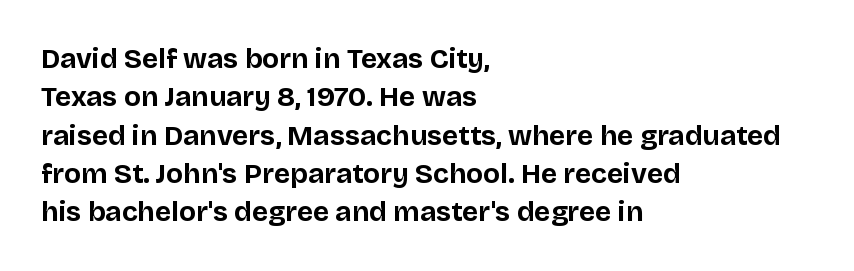
Characters remain perfectly vertical along every line. The passage shown is typed in a proportional face where columns would drift. Regarding serifs, this sample does without them. Summary of weight: heavy, a full bold. Default kerning and tracking; the words read as compact shapes. Vertically, the passage feels balanced, rows spaced as you'd expect.
